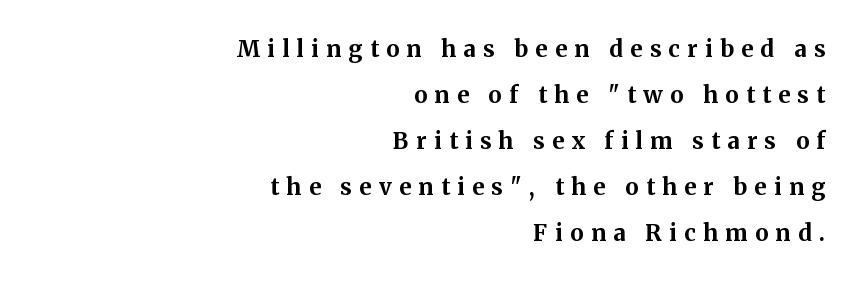
{"italic": "no", "bold": "yes", "underline": "no", "align": "right", "line_spacing": "loose", "line_spacing_ratio": 2.0, "letter_spacing": "wide", "letter_spacing_em": 0.32, "glyph_px": 23}
